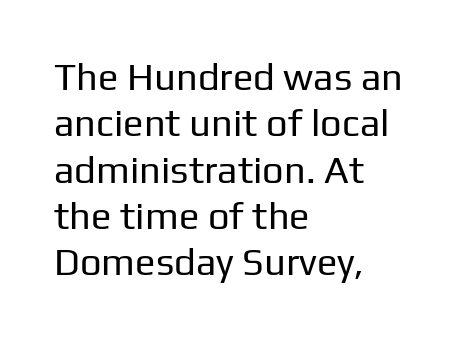
The image shows 38 px regular-weight sans-serif type, upright; set left-aligned, line spacing 1.22x, normal letter spacing, not underlined; low stroke contrast and a medium x-height.
